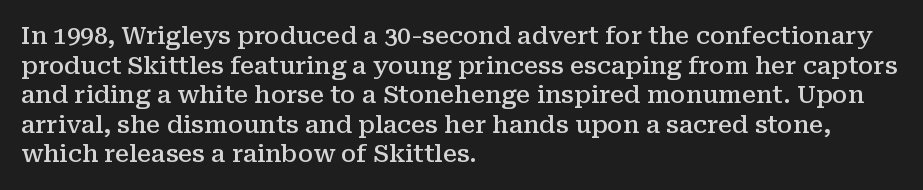
The image shows 24 px text type, upright; set left-aligned, line spacing 1.23x, normal letter spacing, not underlined.
